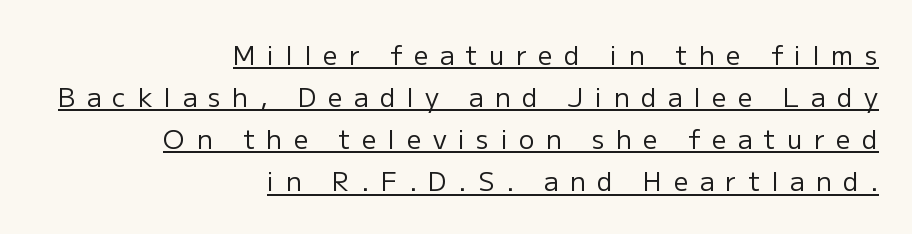
Think standard paragraph weight, or any step lighter than that. Tracking here is generous; glyphs stand well apart from one another. Quick note: underline on. The text block is weighted toward the right margin, trailing off unevenly leftward. A roman cut, with each character standing at attention.
